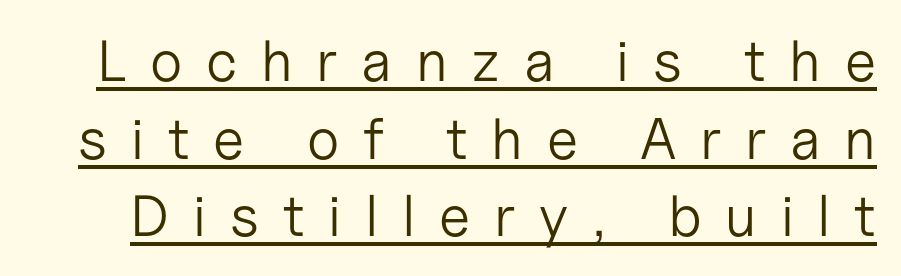
It's the straight-up-and-down kind of type. Regular leading. This rendering features underlined lettering. These lines have a slow, spaced-out rhythm from letter to letter.
